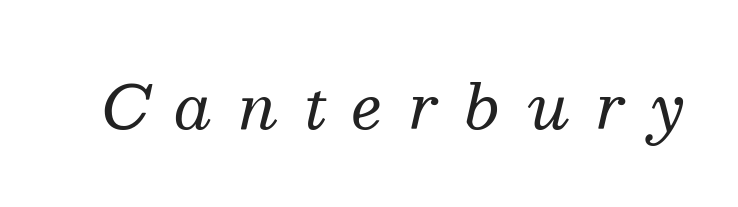
Q: Is the text bold? A: No.
Q: Is the text italic (slanted)? A: Yes, it leans right by about 13 degrees.
Q: Is the typeface a serif or a sans-serif typeface? A: Serif.
Q: Is the text underlined? A: No.
Q: Is the spacing between letters normal or unusually wide? A: Unusually wide.
Q: Width (condensed, normal, or wide)? A: Normal.
Q: Stroke contrast? A: Medium.
Q: x-height? A: Medium.
Q: Monospaced? A: No.
